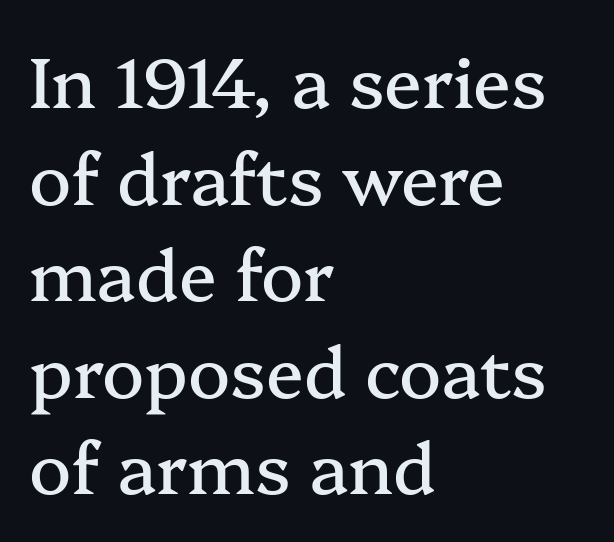
The image shows 70 px serif type, upright; set left-aligned, normal line spacing (1.38x), normal letter spacing, not underlined; medium stroke contrast and a medium x-height.
